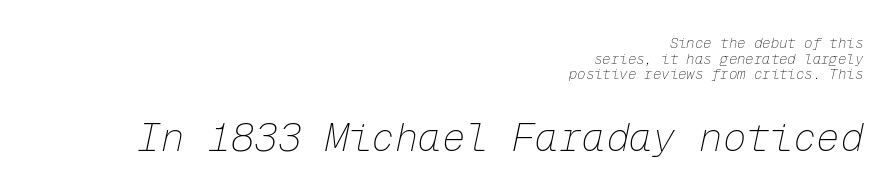
Q: Is the text bold? A: No.
Q: Is the text italic (slanted)? A: Yes, it leans right by about 12 degrees.
Q: Is the text underlined? A: No.
Q: How is the paragraph aligned? A: Right-aligned.
Q: Is the spacing between letters normal or unusually wide? A: Normal.
Q: Is the spacing between lines tight, normal or loose? A: Tight.
Q: Which block of text is set in a larger size, the first (top) or the second (bottom)? A: The second (bottom) one.
Q: Width (condensed, normal, or wide)? A: Normal.
Q: Stroke contrast? A: Low.
Q: x-height? A: Medium.
Q: Monospaced? A: Yes.
